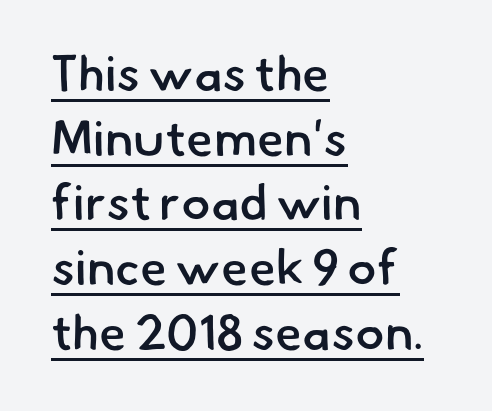
Each word holds together tightly as a unit, with standard inter-letter gaps. The paragraph shown leans on its left margin. These lines are rendered in a variable-pitch font. Quick note: interline space is typical.
